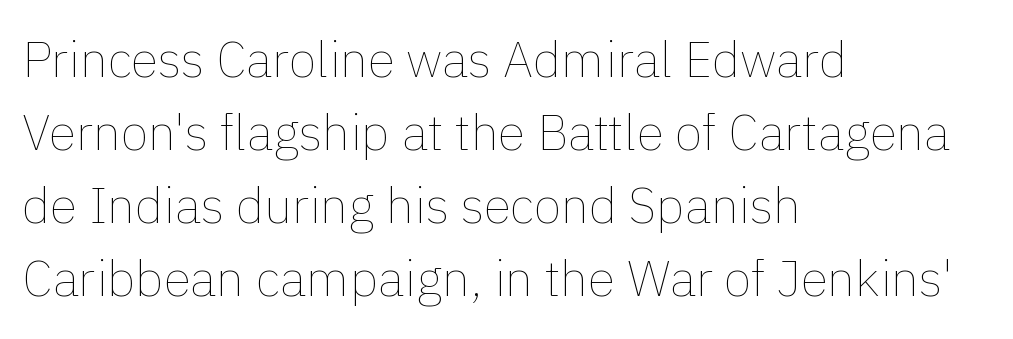
Q: Is the text bold? A: No.
Q: Is the text italic (slanted)? A: No, it is upright.
Q: Is the text underlined? A: No.
Q: How is the paragraph aligned? A: Left-aligned.
Q: Is the spacing between letters normal or unusually wide? A: Normal.
Q: Is the spacing between lines tight, normal or loose? A: Normal.
Q: Width (condensed, normal, or wide)? A: Normal.
Q: Stroke contrast? A: Low.
Q: x-height? A: Medium.
Q: Monospaced? A: No.
